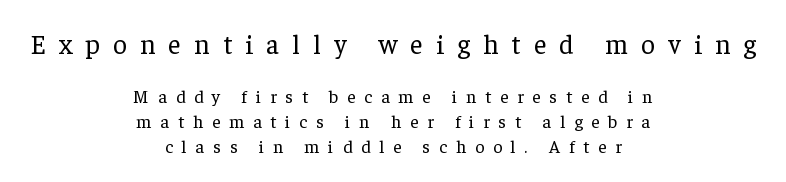
Q: Is the text bold? A: No.
Q: Is the text italic (slanted)? A: No, it is upright.
Q: Is the text underlined? A: No.
Q: How is the paragraph aligned? A: Centered.
Q: Is the spacing between letters normal or unusually wide? A: Unusually wide.
Q: Is the spacing between lines tight, normal or loose? A: Normal.
Q: Which block of text is set in a larger size, the first (top) or the second (bottom)? A: The first (top) one.
